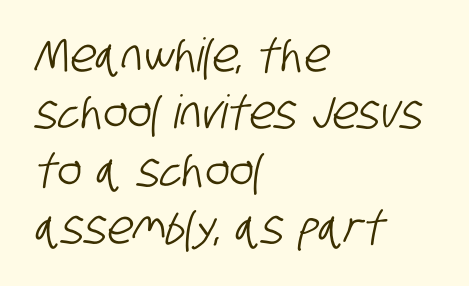
{"serif": "no", "width": "condensed", "stroke_contrast": "low", "x_height": "large", "monospaced": "no", "underline": "no", "align": "left", "line_spacing": "normal", "line_spacing_ratio": 1.25, "letter_spacing": "normal", "letter_spacing_em": 0.0, "glyph_px": 46}
